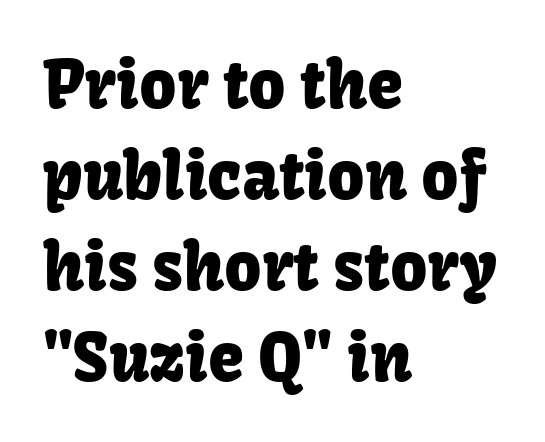
{"serif": "no", "italic": "no", "width": "normal", "stroke_contrast": "low", "x_height": "medium", "monospaced": "no", "underline": "no", "align": "left", "line_spacing": "normal", "line_spacing_ratio": 1.4, "letter_spacing": "normal", "letter_spacing_em": 0.0, "glyph_px": 65}
